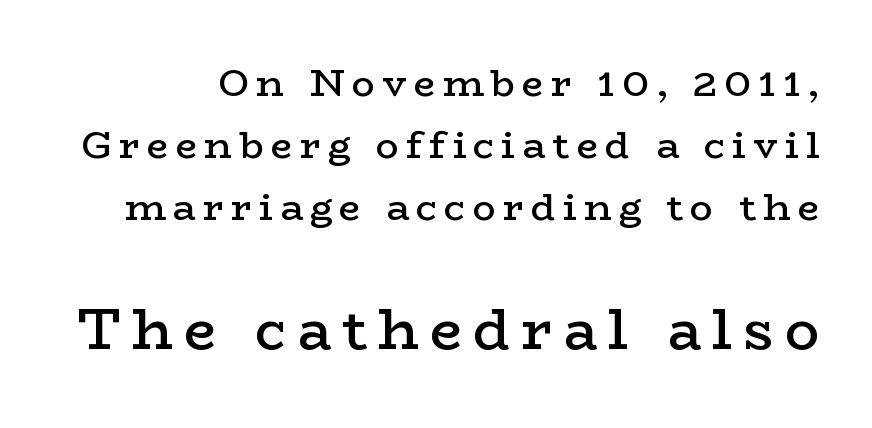
The image shows 57 px semibold, wide serif type, upright; set normal line spacing (1.63x), not underlined; the second (bottom) block is 1.5x larger; low stroke contrast and a medium x-height.
